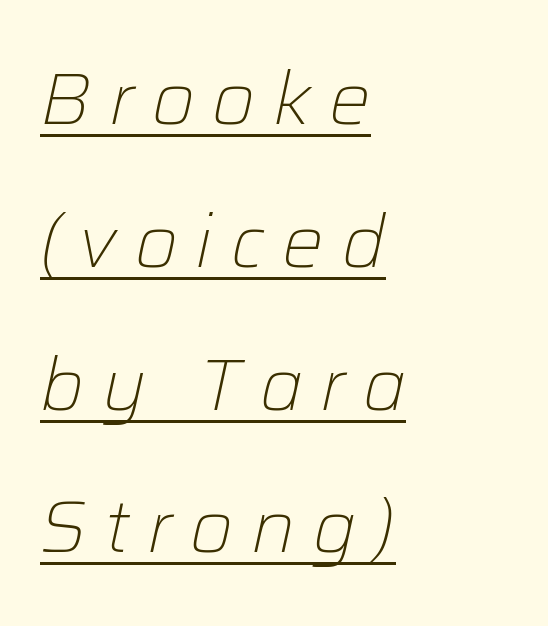
Q: Is the text bold? A: No.
Q: Is the text italic (slanted)? A: Yes, it leans right by about 12 degrees.
Q: Is the text underlined? A: Yes.
Q: How is the paragraph aligned? A: Left-aligned.
Q: Is the spacing between letters normal or unusually wide? A: Unusually wide.
Q: Is the spacing between lines tight, normal or loose? A: Loose.
Q: Width (condensed, normal, or wide)? A: Normal.
Q: Stroke contrast? A: Low.
Q: x-height? A: Medium.
Q: Monospaced? A: No.
